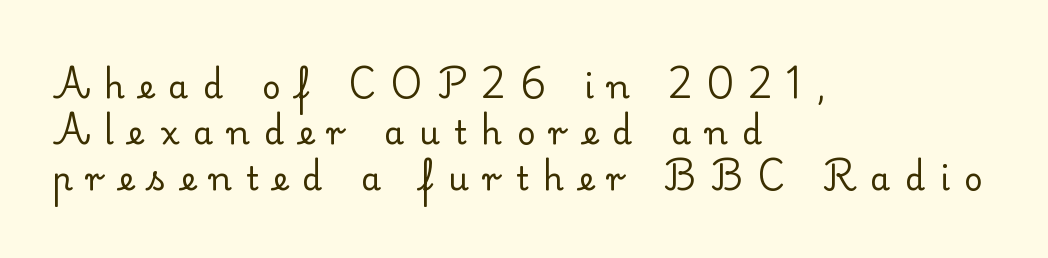
{"serif": "yes", "italic": "no", "bold": "no", "weight": "regular", "width": "normal", "stroke_contrast": "low", "x_height": "small", "monospaced": "no", "underline": "no", "align": "left", "line_spacing": "normal", "line_spacing_ratio": 1.43, "letter_spacing": "wide", "letter_spacing_em": 0.46, "glyph_px": 32}
